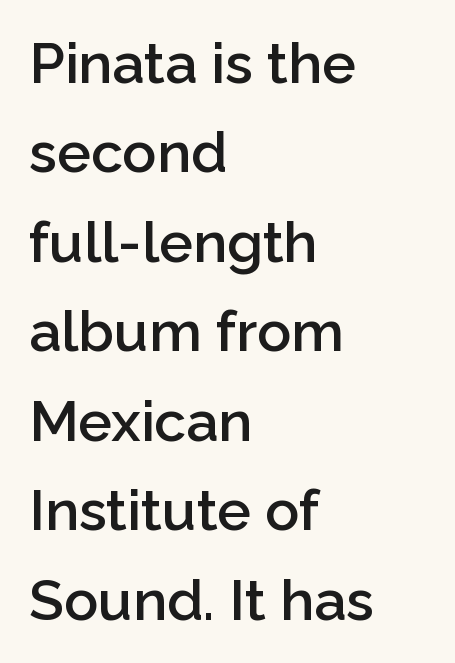
The image shows 57 px semibold sans-serif type, upright; set left-aligned, normal line spacing (1.57x), normal letter spacing, not underlined; low stroke contrast and a medium x-height.
